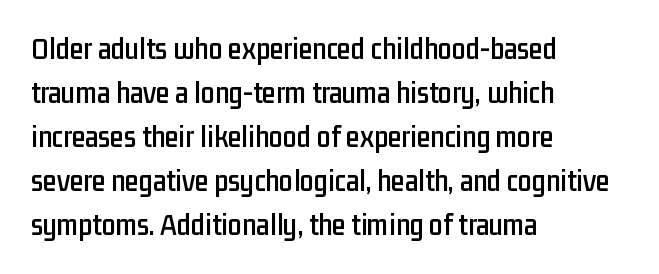
Q: Is the text italic (slanted)? A: No, it is upright.
Q: Is the typeface a serif or a sans-serif typeface? A: Sans-serif.
Q: Is the text underlined? A: No.
Q: How is the paragraph aligned? A: Left-aligned.
Q: Is the spacing between letters normal or unusually wide? A: Normal.
Q: Is the spacing between lines tight, normal or loose? A: Normal.
Q: Width (condensed, normal, or wide)? A: Condensed.
Q: Stroke contrast? A: Low.
Q: x-height? A: Medium.
Q: Monospaced? A: No.
